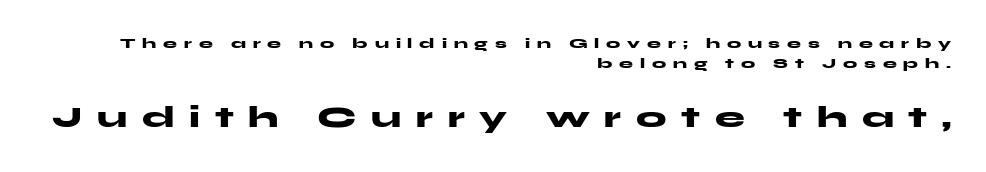
{"serif": "no", "italic": "no", "bold": "yes", "weight": "heavy", "width": "wide", "stroke_contrast": "medium", "x_height": "medium", "monospaced": "no", "underline": "no", "align": "right", "line_spacing": "normal", "line_spacing_ratio": 1.44, "letter_spacing": "wide", "letter_spacing_em": 0.49, "larger_block": "second", "size_ratio": 2.14, "glyph_px": 30}
